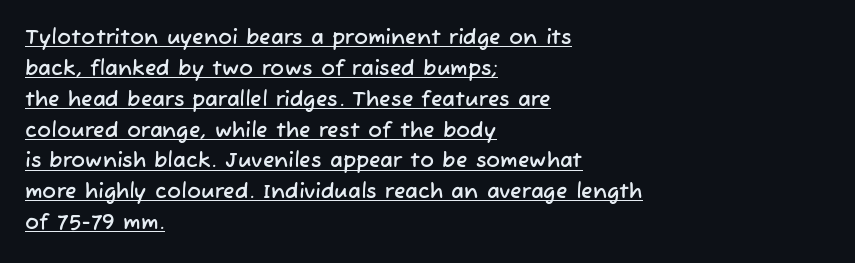
The horizontal fit of the characters is conventional and even. Check the space under the baseline: a stroke is drawn there. The passage shown stacks its lines at a standard gap. One-word summary of the alignment: left.
